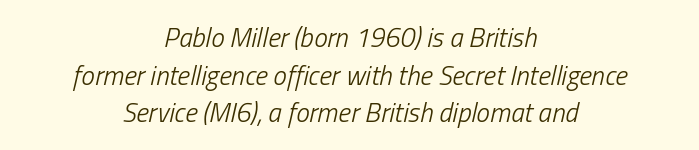
{"italic": "yes", "lean": "right", "slant_degrees": 13, "bold": "no", "underline": "no", "align": "center", "line_spacing": "normal", "line_spacing_ratio": 1.39, "letter_spacing": "normal", "letter_spacing_em": 0.0, "glyph_px": 27}
